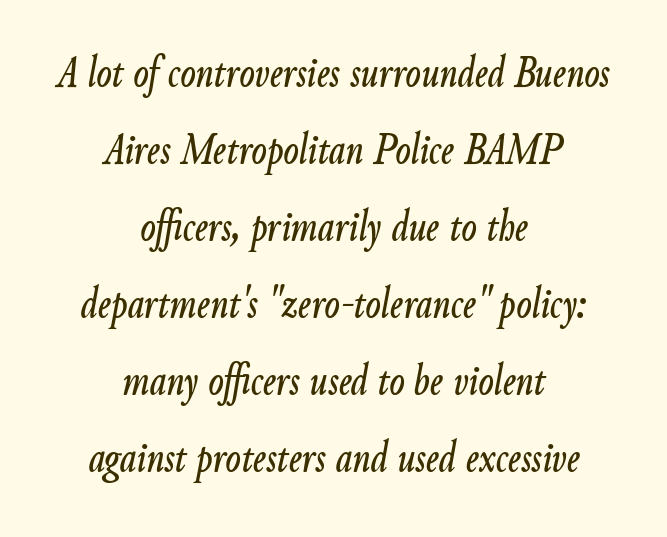
{"italic": "yes", "lean": "right", "slant_degrees": 9, "width": "condensed", "stroke_contrast": "low", "x_height": "small", "monospaced": "no", "underline": "no", "align": "center", "line_spacing_ratio": 1.71, "letter_spacing": "normal", "letter_spacing_em": 0.0, "glyph_px": 45}
